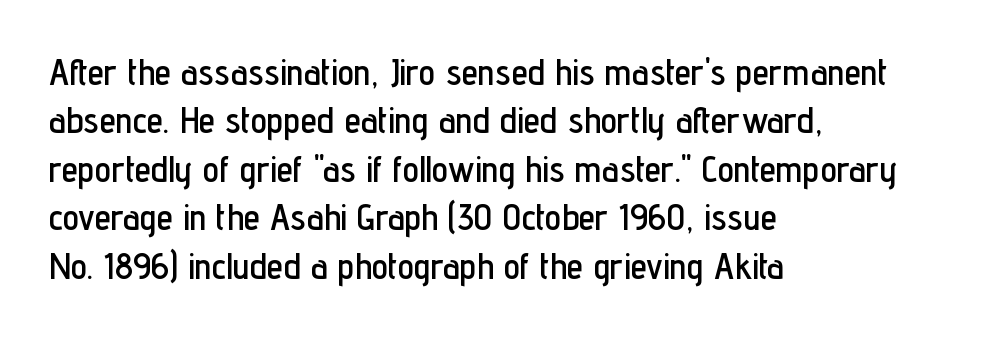
Vertical strokes here are truly vertical. These lines are composed in type without serifs. Here the designer chose a conventional face with non-uniform glyph widths. In terms of letterspacing, this is plain default setting.
